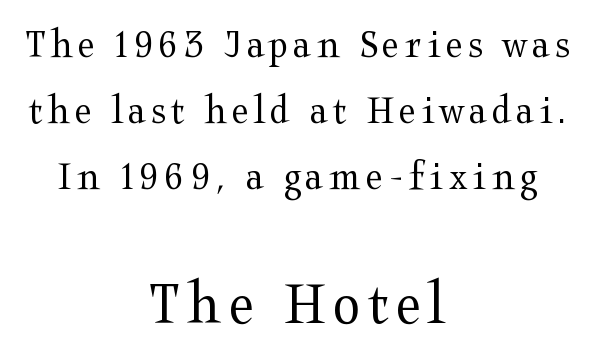
Q: Is the text bold? A: No.
Q: Is the text italic (slanted)? A: No, it is upright.
Q: Is the typeface a serif or a sans-serif typeface? A: Serif.
Q: Is the text underlined? A: No.
Q: How is the paragraph aligned? A: Centered.
Q: Is the spacing between lines tight, normal or loose? A: Normal.
Q: Which block of text is set in a larger size, the first (top) or the second (bottom)? A: The second (bottom) one.
Q: Width (condensed, normal, or wide)? A: Wide.
Q: Stroke contrast? A: Medium.
Q: x-height? A: Medium.
Q: Monospaced? A: No.
